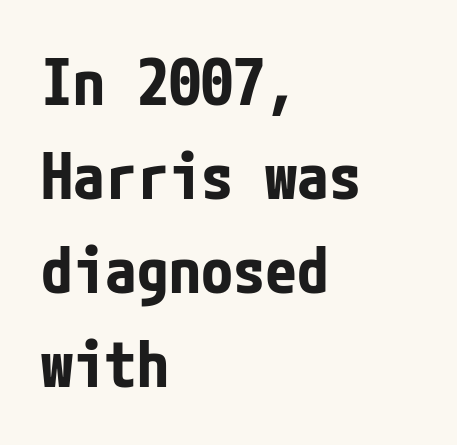
A sans-serif font was chosen for this passage. Plenty of ink on the page — the face is bold. Each line starts at the same left margin while the right side varies. You could call the tracking neutral — neither tight nor loose.
